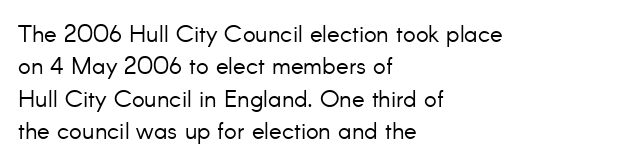
The typesetter chose a ragged-right arrangement here. In terms of letterspacing, this is plain default setting. Descenders hang freely into open space. A typesetter would call this leading conventional body-copy spacing. Stems and bowls with no extra thickness — not bold.
